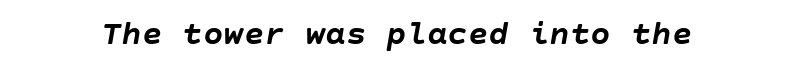
{"italic": "yes", "lean": "right", "slant_degrees": 10, "bold": "yes", "weight": "semibold", "width": "normal", "stroke_contrast": "low", "x_height": "large", "underline": "no", "letter_spacing": "normal", "letter_spacing_em": 0.0, "glyph_px": 34}
